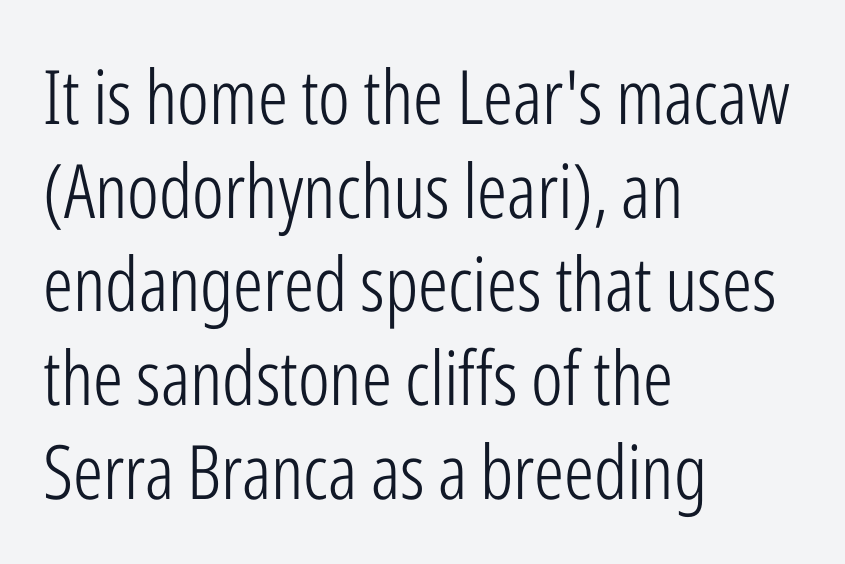
{"serif": "no", "italic": "no", "bold": "no", "weight": "light", "width": "condensed", "stroke_contrast": "low", "x_height": "medium", "monospaced": "no", "underline": "no", "align": "left", "line_spacing": "normal", "line_spacing_ratio": 1.25, "letter_spacing": "normal", "letter_spacing_em": 0.0, "glyph_px": 75}
